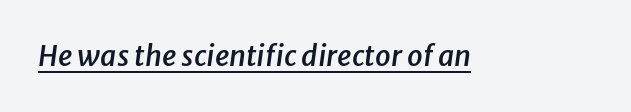
The image shows 28 px semibold type, italic (leaning right); set normal letter spacing, underlined; low stroke contrast and a medium x-height.
